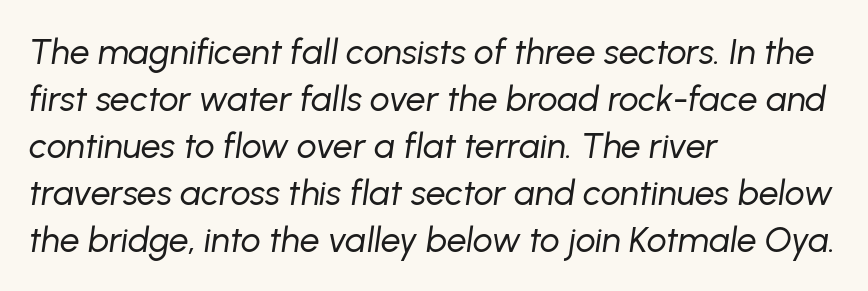
Q: Is the text bold? A: No.
Q: Is the text italic (slanted)? A: Yes, it leans right by about 8 degrees.
Q: Is the text underlined? A: No.
Q: How is the paragraph aligned? A: Left-aligned.
Q: Is the spacing between letters normal or unusually wide? A: Normal.
Q: Is the spacing between lines tight, normal or loose? A: Normal.
Q: Width (condensed, normal, or wide)? A: Normal.
Q: Stroke contrast? A: Low.
Q: x-height? A: Medium.
Q: Monospaced? A: No.
